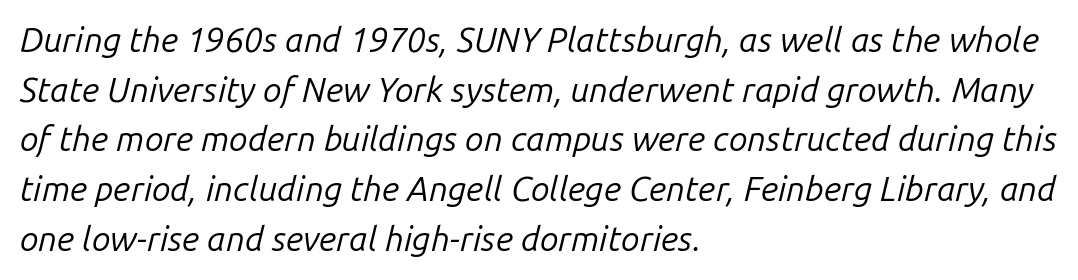
{"italic": "yes", "lean": "right", "slant_degrees": 14, "bold": "no", "weight": "regular", "width": "normal", "stroke_contrast": "low", "x_height": "medium", "monospaced": "no", "underline": "no", "align": "left", "line_spacing": "normal", "line_spacing_ratio": 1.46, "letter_spacing": "normal", "letter_spacing_em": 0.0, "glyph_px": 34}
